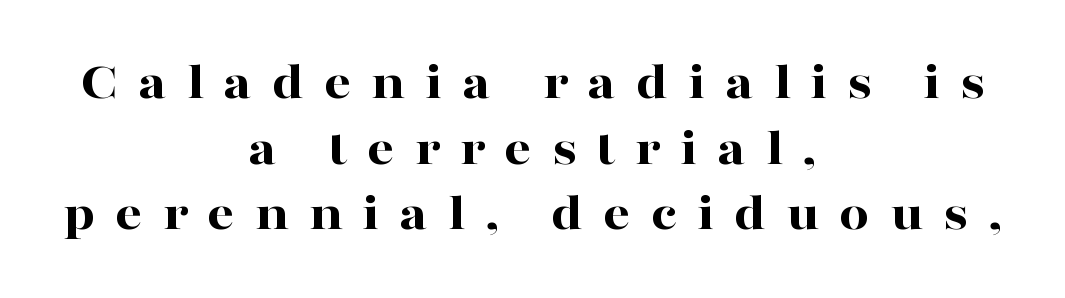
Q: Is the text bold? A: Yes.
Q: Is the text italic (slanted)? A: No, it is upright.
Q: Is the typeface a serif or a sans-serif typeface? A: Serif.
Q: Is the text underlined? A: No.
Q: How is the paragraph aligned? A: Centered.
Q: Is the spacing between letters normal or unusually wide? A: Unusually wide.
Q: Width (condensed, normal, or wide)? A: Wide.
Q: Stroke contrast? A: High.
Q: x-height? A: Medium.
Q: Monospaced? A: No.
